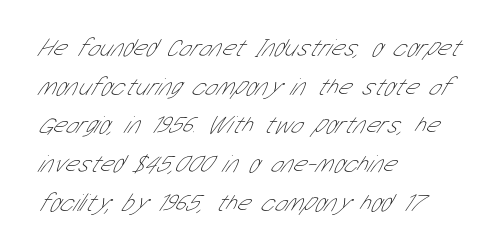
The face looks like a standard text weight, possibly lighter. How are the letters spaced? Ordinarily, with no added tracking. The paragraph has a hard left edge and a soft right edge. The specimen omits any rule beneath the text block's lines. Is there much room between lines? A standard amount, neither cramped nor airy.
